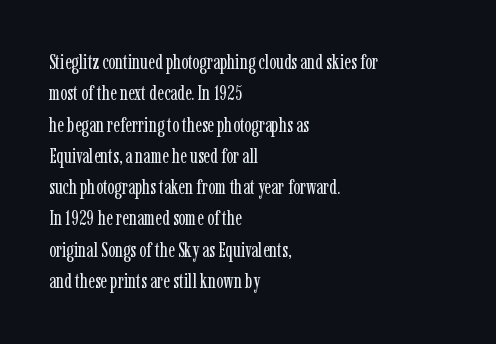
{"italic": "no", "bold": "no", "underline": "no", "align": "left", "line_spacing": "normal", "line_spacing_ratio": 1.49, "letter_spacing": "normal", "letter_spacing_em": 0.0, "glyph_px": 21}
